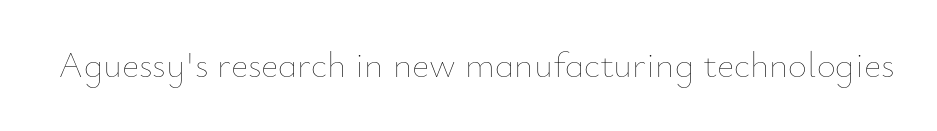
Spacing between characters is what you'd get straight out of the box. Here the designer chose a conventional face with non-uniform glyph widths. Upright lettering throughout. Each row of text sits above clean, open space. Is the stroke heavy? The answer is a plain regular-or-lighter.
